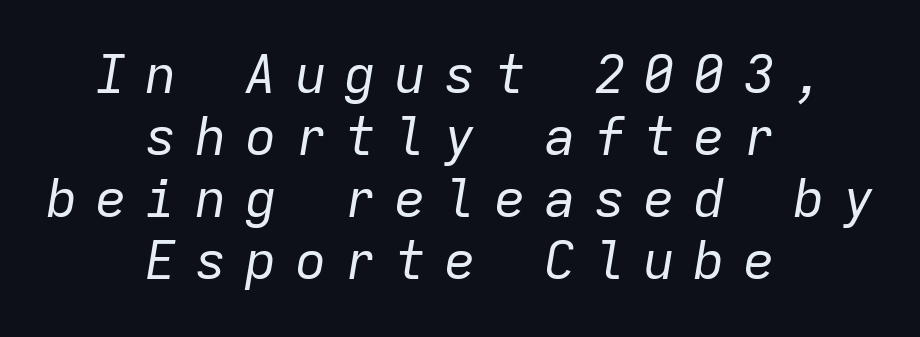
The image shows 53 px regular-weight type, italic (leaning right), monospaced; set centered, line spacing 1.17x, unusually wide letter spacing (+0.34 em), not underlined; low stroke contrast and a medium x-height.
